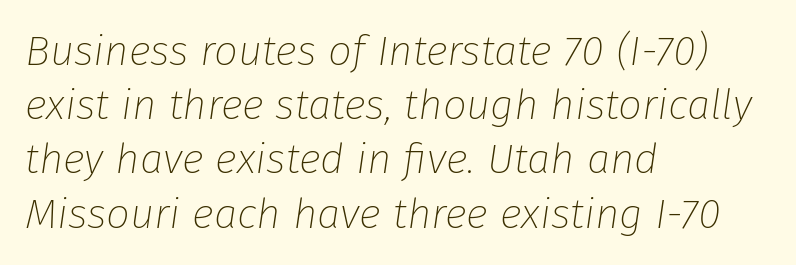
Q: Is the text bold? A: No.
Q: Is the text italic (slanted)? A: Yes, it leans right by about 8 degrees.
Q: Is the text underlined? A: No.
Q: How is the paragraph aligned? A: Left-aligned.
Q: Is the spacing between letters normal or unusually wide? A: Normal.
Q: Is the spacing between lines tight, normal or loose? A: Normal.
Q: Width (condensed, normal, or wide)? A: Normal.
Q: Stroke contrast? A: Low.
Q: x-height? A: Medium.
Q: Monospaced? A: No.
